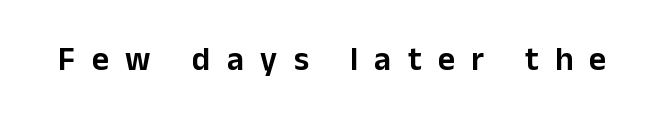
No word sits above an underline. In terms of posture, this sample is upright. Observe the wide spacing: letters keep a clear distance from each other. Regarding serifs, this sample does without them. The letters advance in unequal steps, a hallmark of proportional type.
